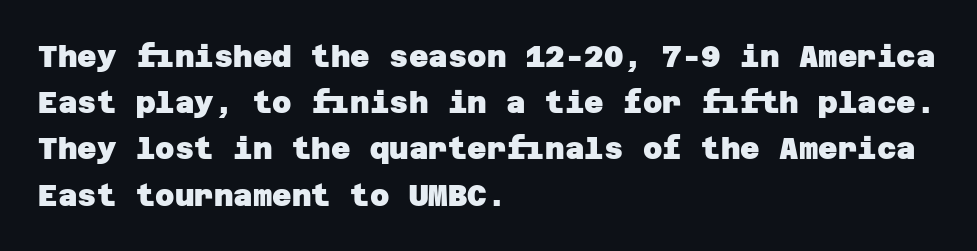
The image shows 30 px heavy sans-serif type; set left-aligned, normal line spacing (1.54x), normal letter spacing, not underlined; low stroke contrast and a large x-height.
